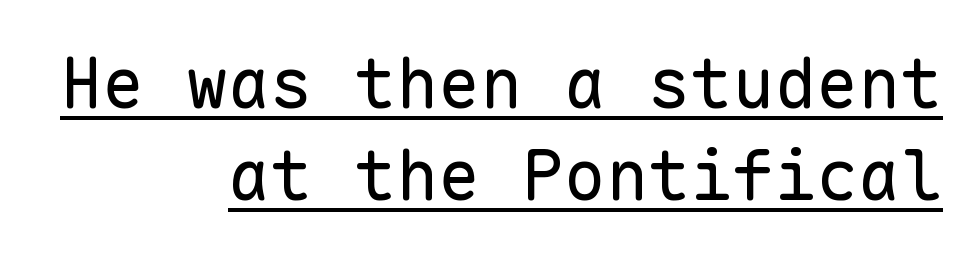
Typeset ragged left — the right edge is the straight one. Every word sits above its own underline. This sample uses plain, unmodified letter spacing. The passage shown is typed in a monospace face where columns stay perfectly aligned. Typographically, this falls in the sans-serif category. Summary of weight: not heavy and not bold.
